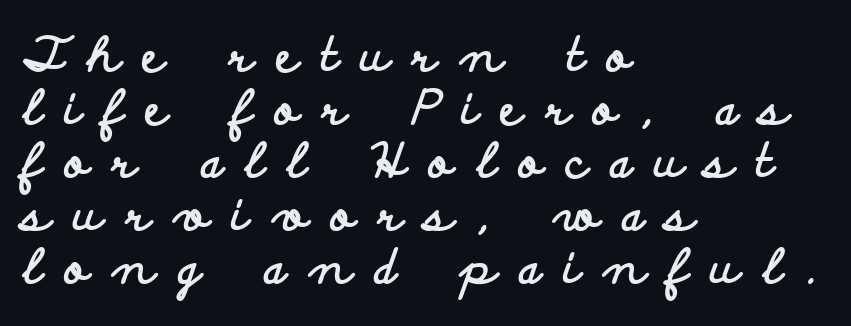
{"serif": "no", "bold": "yes", "weight": "bold", "width": "wide", "stroke_contrast": "low", "x_height": "small", "monospaced": "no", "underline": "no", "align": "left", "line_spacing": "tight", "line_spacing_ratio": 1.13, "letter_spacing": "wide", "letter_spacing_em": 0.49, "glyph_px": 47}
